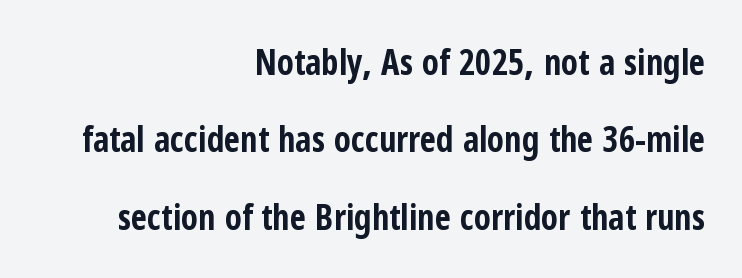
Q: Is the text bold? A: Yes.
Q: Is the text italic (slanted)? A: No, it is upright.
Q: Is the typeface a serif or a sans-serif typeface? A: Sans-serif.
Q: Is the text underlined? A: No.
Q: How is the paragraph aligned? A: Right-aligned.
Q: Is the spacing between letters normal or unusually wide? A: Normal.
Q: Is the spacing between lines tight, normal or loose? A: Loose.
Q: Width (condensed, normal, or wide)? A: Condensed.
Q: Stroke contrast? A: Low.
Q: x-height? A: Medium.
Q: Monospaced? A: No.
